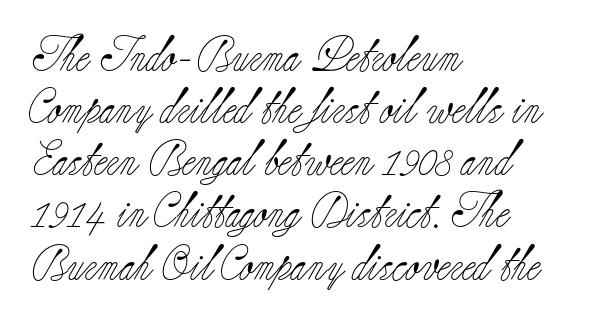
The image shows 35 px light serif type; set left-aligned, normal line spacing (1.49x), normal letter spacing, not underlined; low stroke contrast and a small x-height.
